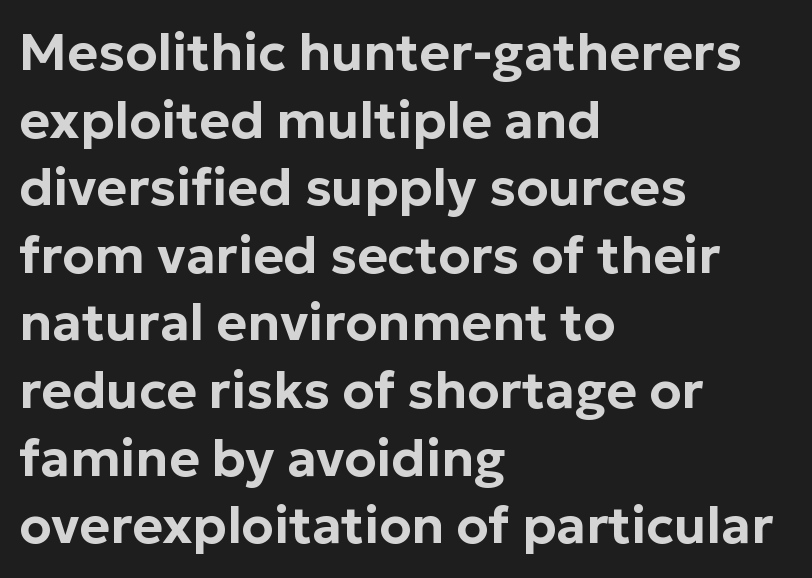
The image shows 52 px sans-serif type, upright; set left-aligned, normal line spacing (1.3x), normal letter spacing, not underlined; low stroke contrast and a medium x-height.
